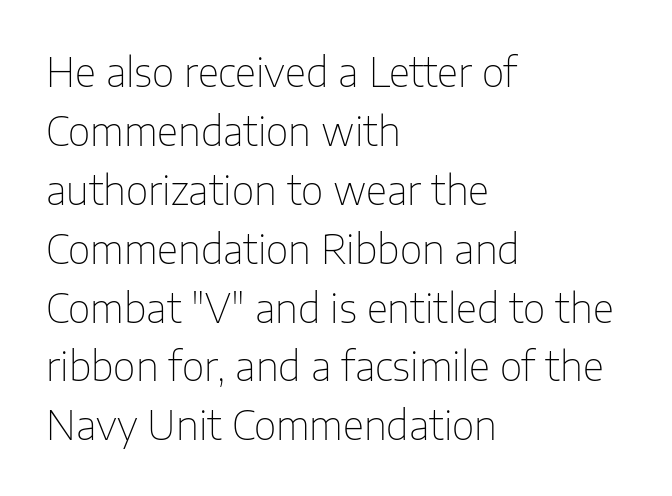
Students, observe: this is what conventionally led text looks like. The foot of each line stays bare and open. The horizontal fit of the characters is conventional and even. The lines in this sample share a left origin and differ only in where they stop.
